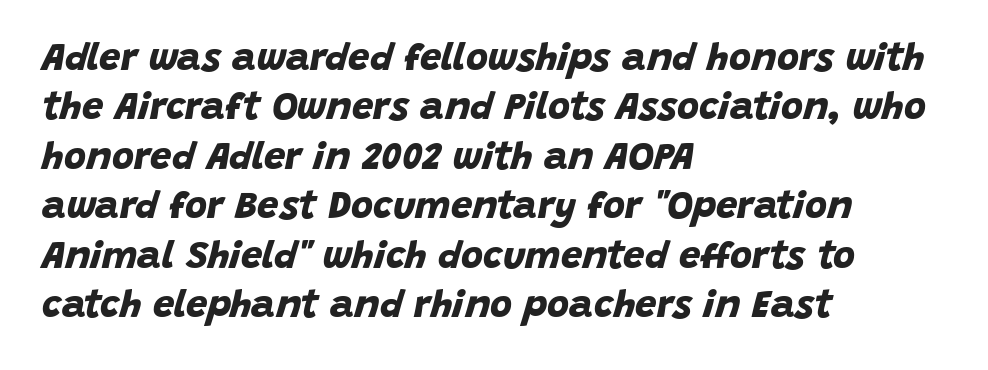
Compared with typical paragraphs, the rows here are spaced about the same. Do the characters align in a grid? No, the font is proportional. The letterforms sit shoulder to shoulder at normal distance. Does the weight exceed regular? Yes, all the way to bold. One-word summary of the alignment: left.
